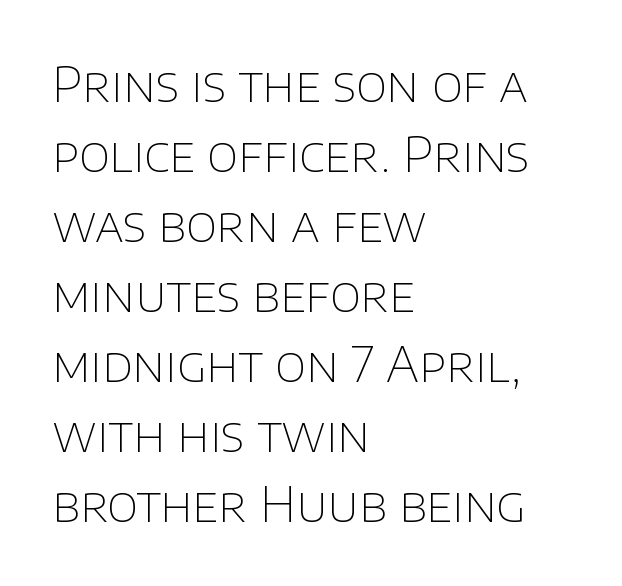
Line spacing here is normal. The face used here is proportionally spaced, like ordinary book or web type. No chunkiness to these letters — they're not bold. Style check: upright. The passage shown is not underscored anywhere.
